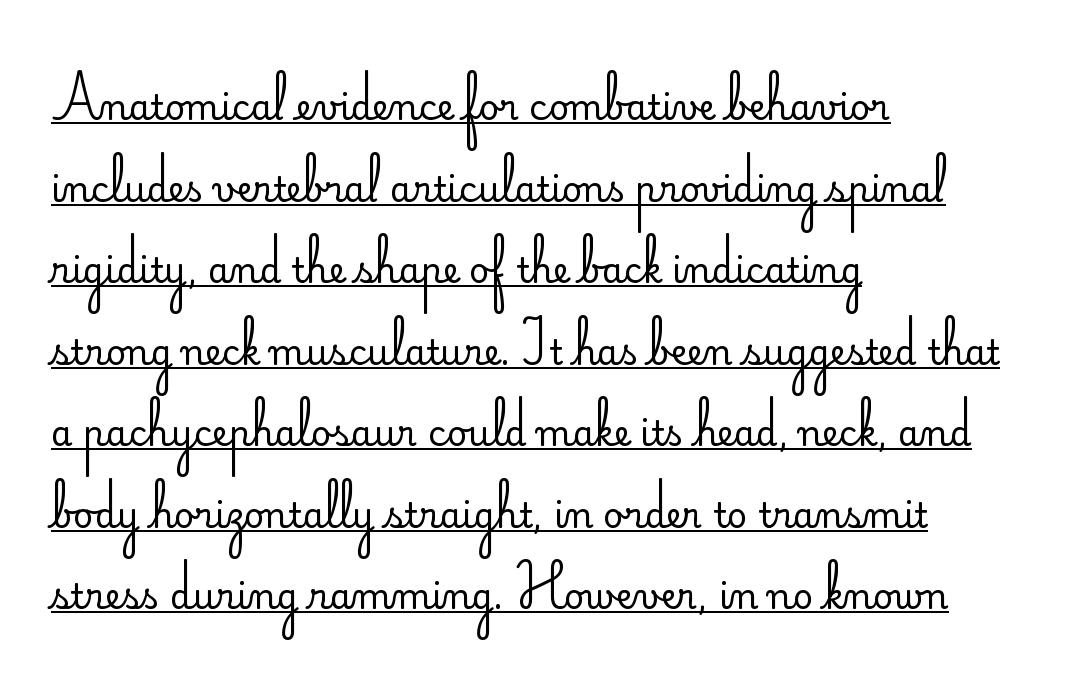
The image shows 35 px regular-weight sans-serif type, upright; set left-aligned, loose line spacing (2.33x), normal letter spacing, underlined; low stroke contrast and a small x-height.
